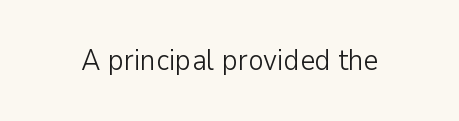
The image shows 29 px light sans-serif type, upright; set normal letter spacing, not underlined; low stroke contrast and a medium x-height.
